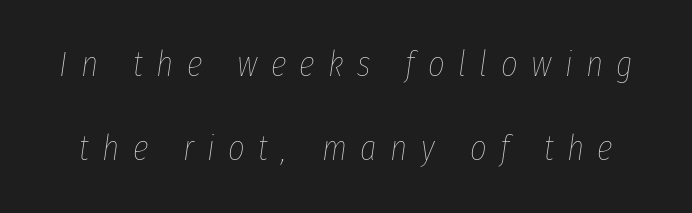
Loosely led — the rows are spread out. Spacing between characters has been opened up far beyond the box default. Descenders are the only things crossing below the line. Proportional: the letters do not fall into vertical columns.
